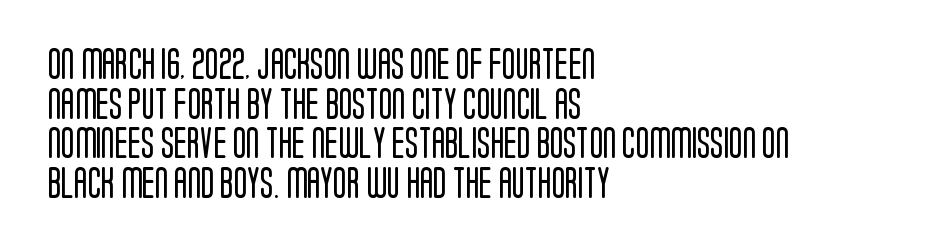
This sample uses an upright cut, with every glyph sitting square on the baseline. Is there much room between lines? A standard amount, neither cramped nor airy. This sample uses a sans-serif face. The rendering uses natural spacing where letterforms have individual widths.
